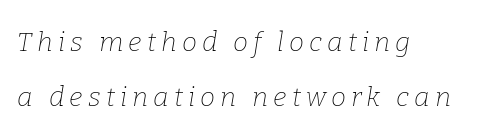
Q: Is the text bold? A: No.
Q: Is the text italic (slanted)? A: Yes, it leans right by about 9 degrees.
Q: Is the text underlined? A: No.
Q: How is the paragraph aligned? A: Left-aligned.
Q: Is the spacing between lines tight, normal or loose? A: Loose.
